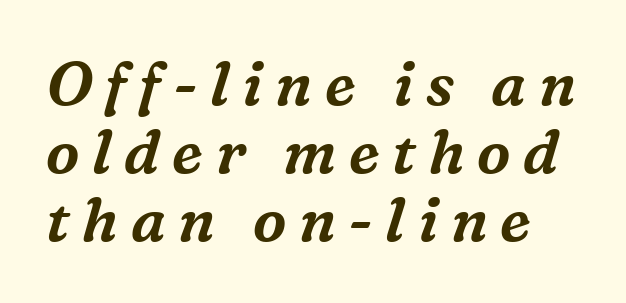
{"serif": "yes", "italic": "yes", "lean": "right", "slant_degrees": 16, "width": "normal", "stroke_contrast": "medium", "x_height": "medium", "monospaced": "no", "underline": "no", "line_spacing": "tight", "line_spacing_ratio": 1.13, "letter_spacing": "wide", "letter_spacing_em": 0.21, "glyph_px": 60}
